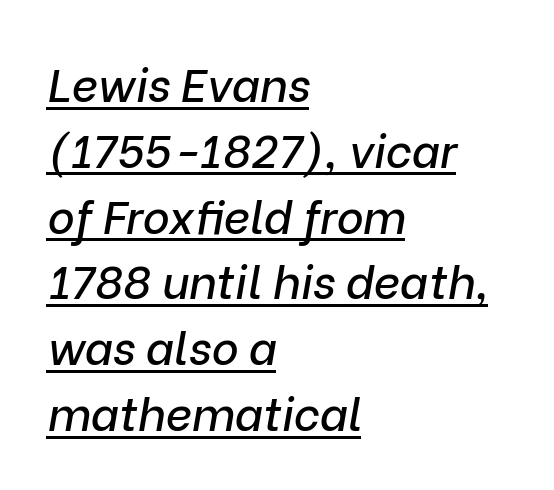
This is oblique type, the kind used for emphasis or titles. The type is set solid horizontally, with unmodified tracking. The face used here is proportionally spaced, like ordinary book or web type. Typeset ragged right — the left edge is the straight one.
